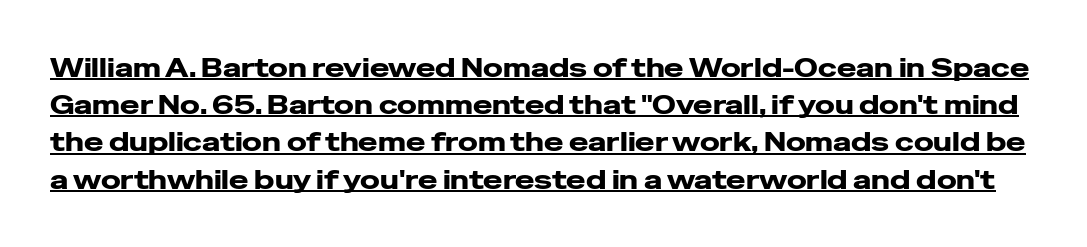
Q: Is the text bold? A: Yes.
Q: Is the text italic (slanted)? A: No, it is upright.
Q: Is the text underlined? A: Yes.
Q: Is the spacing between letters normal or unusually wide? A: Normal.
Q: Is the spacing between lines tight, normal or loose? A: Normal.
